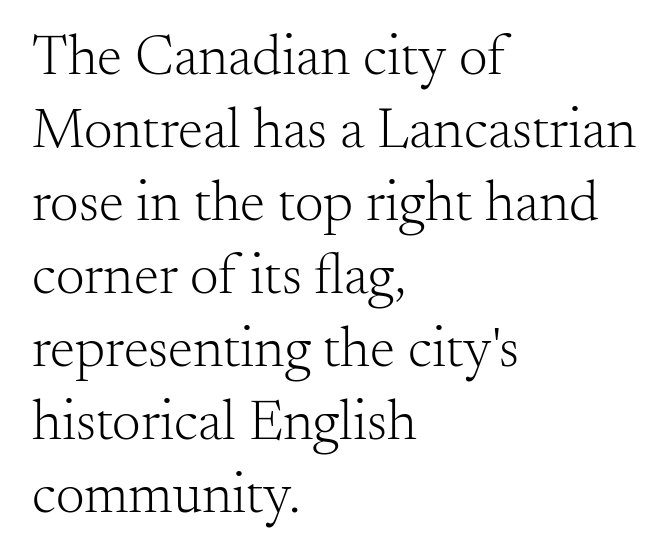
{"serif": "yes", "italic": "no", "bold": "no", "weight": "light", "width": "normal", "stroke_contrast": "medium", "x_height": "small", "monospaced": "no", "underline": "no", "align": "left", "line_spacing": "normal", "line_spacing_ratio": 1.28, "letter_spacing": "normal", "letter_spacing_em": 0.0, "glyph_px": 57}
